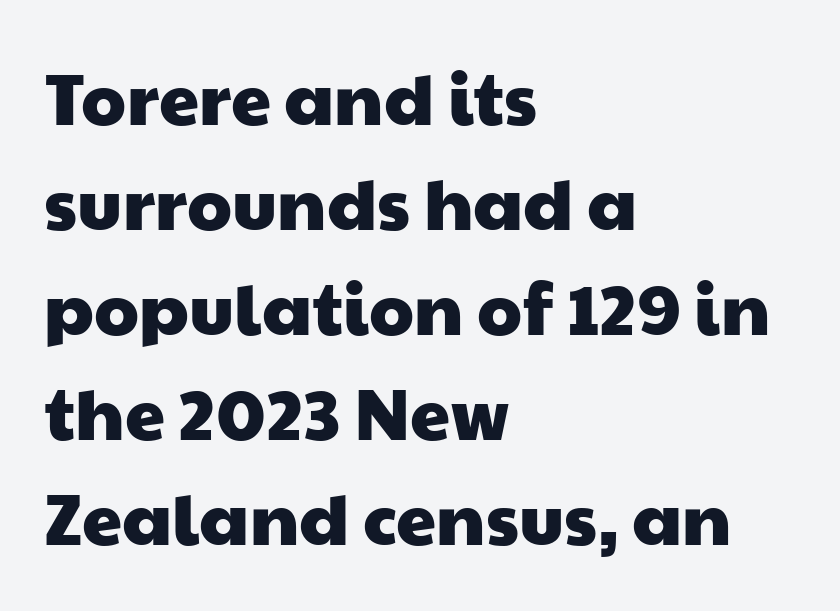
The letters carry no serifs — their stems end cleanly without finishing strokes. Proportional: the letters do not fall into vertical columns. A student would call this left alignment; a typographer would say flush left, rag right. Notice how descenders clear the ascenders below comfortably — that's standard leading. The line texture is even and compact thanks to regular tracking. Unmarked baselines from the first word to the last.
